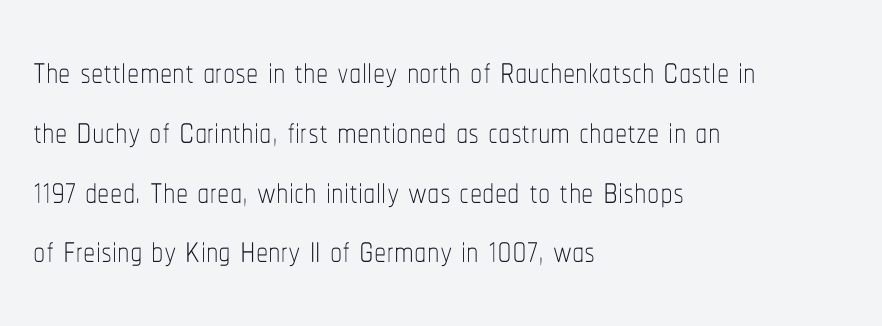
The weight would be labelled regular, book, light, or lighter still. The zone under the glyphs is completely vacant. The font's upright variant was chosen for this text. Note the varied advance widths — an 'i' is clearly narrower than an 'm'. Reading down the block, your eye returns to a fixed left position each line.
